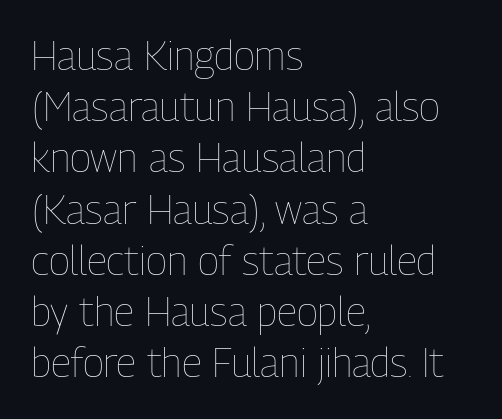
The zone under the glyphs is completely vacant. The lettering holds an erect, upright posture throughout. Line starts are locked; line ends wander. Spacing between characters is what you'd get straight out of the box. Is the type heavy? It reads as light-to-regular instead.
